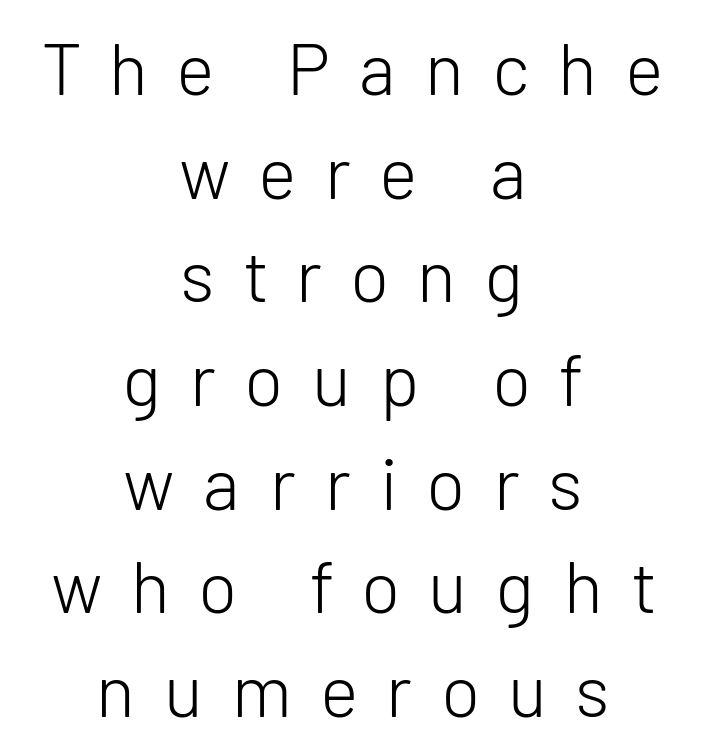
The image shows 73 px light sans-serif type, upright; set centered, normal line spacing (1.42x), unusually wide letter spacing (+0.4 em), not underlined; low stroke contrast and a medium x-height.
